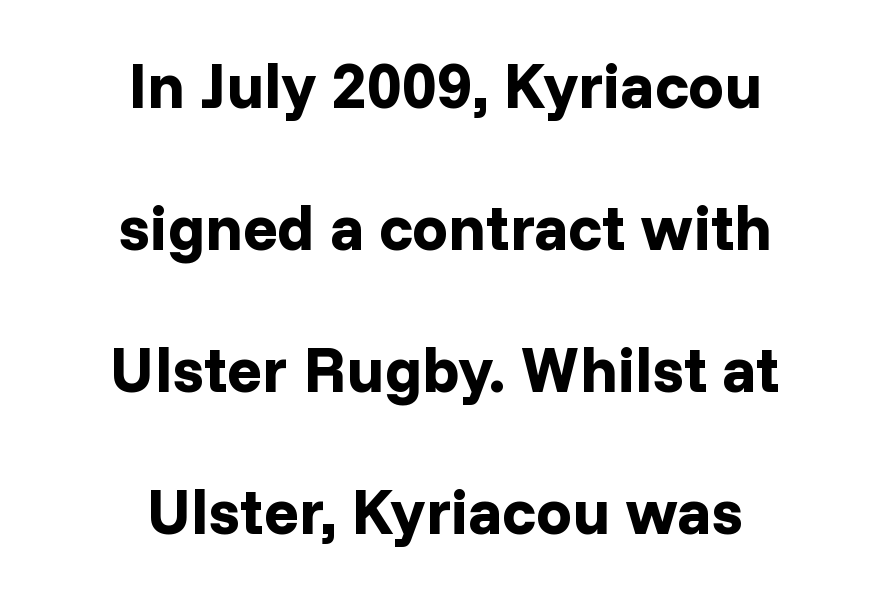
The image shows 64 px bold sans-serif type, upright; set centered, loose line spacing (2.22x), normal letter spacing, not underlined; low stroke contrast and a medium x-height.
